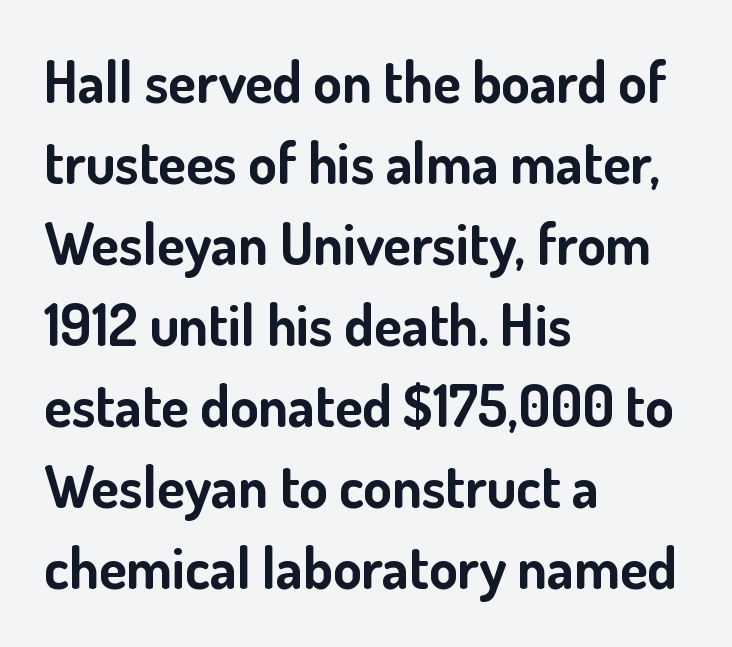
{"serif": "no", "italic": "no", "bold": "yes", "weight": "bold", "width": "normal", "stroke_contrast": "low", "x_height": "small", "monospaced": "no", "underline": "no", "align": "left", "line_spacing": "normal", "line_spacing_ratio": 1.42, "letter_spacing": "normal", "letter_spacing_em": 0.0, "glyph_px": 57}
